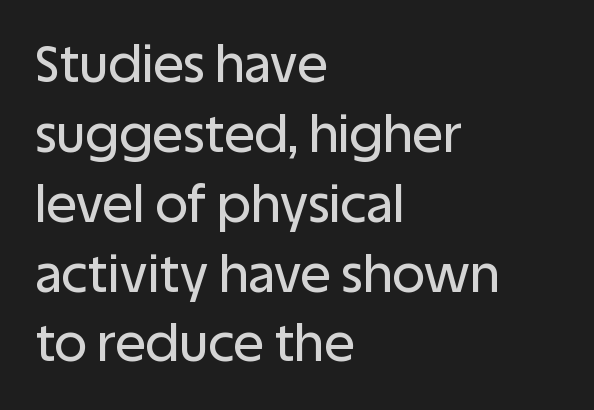
The image shows 51 px sans-serif type, upright; set left-aligned, normal line spacing (1.37x), normal letter spacing, not underlined; low stroke contrast and a large x-height.
